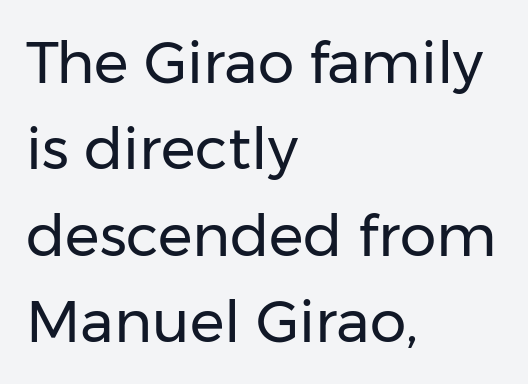
The rows are spaced the way most documents space them. Compared with typical body copy, the letter spacing here is the same. Every stem runs plumb, perpendicular to the baseline. Letterform terminals end flat and unadorned throughout the passage. Rule under the text: the space is simply empty.
